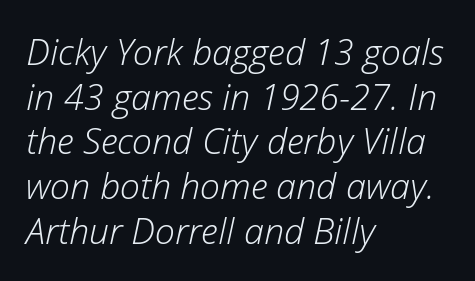
Decoration check: the copy has no underline. Characters are canted at an angle relative to the baseline's perpendicular. Default kerning and tracking; the words read as compact shapes. These glyphs show unthickened strokes, regular width or finer.
